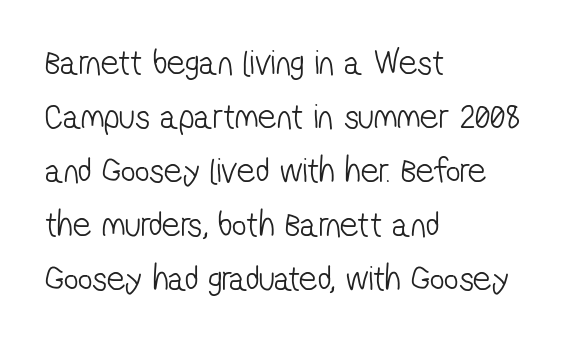
These lines keep a tight, regular rhythm from letter to letter. The characters are drawn with everyday or finer stroke widths. How would I describe the line gaps? Plain and ordinary. The string is rendered with underlining switched off. Each line starts at the same left margin while the right side varies. Note the varied advance widths — an 'i' is clearly narrower than an 'm'.
